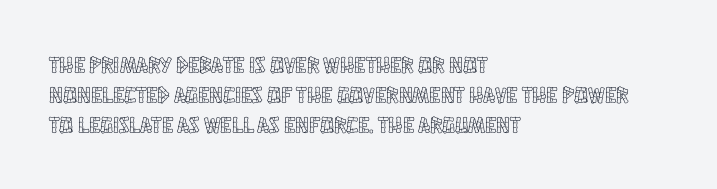
Q: Is the text italic (slanted)? A: No, it is upright.
Q: Is the text underlined? A: No.
Q: How is the paragraph aligned? A: Left-aligned.
Q: Is the spacing between letters normal or unusually wide? A: Normal.
Q: Is the spacing between lines tight, normal or loose? A: Normal.
